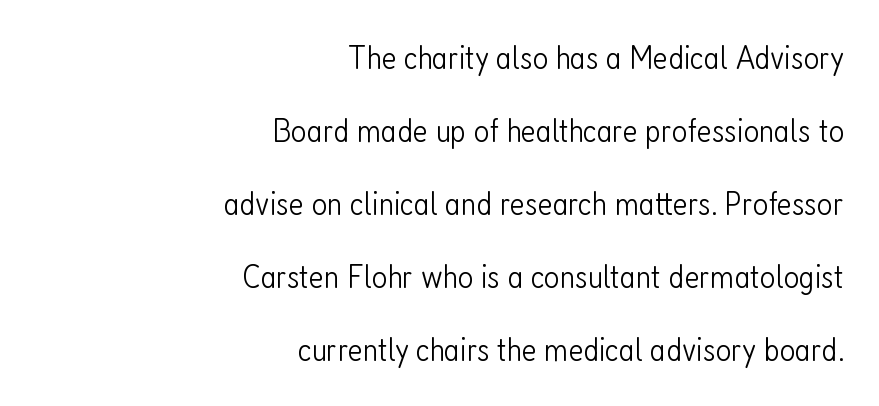
The image shows 34 px light, condensed sans-serif type, upright; set right-aligned, loose line spacing (2.15x), normal letter spacing, not underlined; low stroke contrast and a medium x-height.
